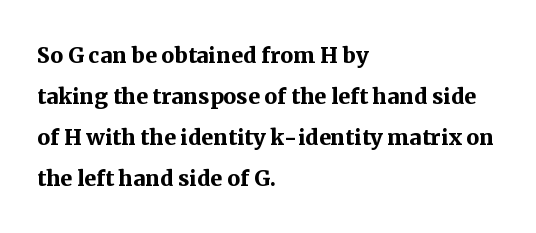
The image shows 29 px semibold serif type, upright; set left-aligned, normal line spacing (1.41x), normal letter spacing, not underlined; medium stroke contrast and a medium x-height.
